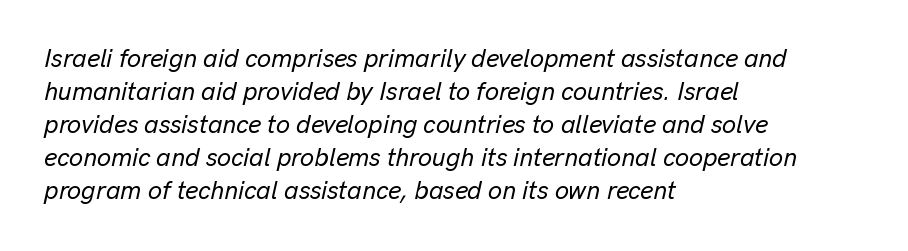
{"italic": "yes", "lean": "right", "slant_degrees": 13, "underline": "no", "align": "left", "line_spacing": "normal", "line_spacing_ratio": 1.32, "letter_spacing": "normal", "letter_spacing_em": 0.0, "glyph_px": 25}
